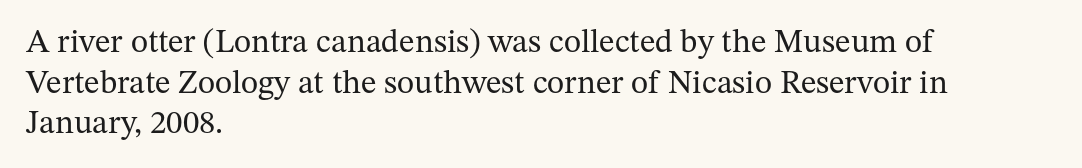
Nobody drew a line under any word here. Varying glyph widths throughout — classic text-font behaviour. Horizontal alignment here is leftward, the default for most running prose. A quiet, ordinary-to-light weight characterises the typeface. The typography opts for an upright posture over an oblique one.
